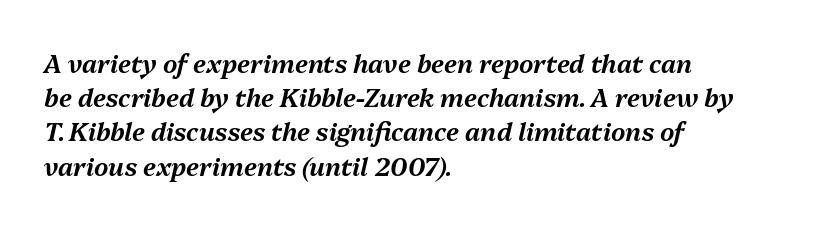
Q: Is the text italic (slanted)? A: Yes, it leans right by about 13 degrees.
Q: Is the text underlined? A: No.
Q: How is the paragraph aligned? A: Left-aligned.
Q: Is the spacing between letters normal or unusually wide? A: Normal.
Q: Is the spacing between lines tight, normal or loose? A: Normal.
